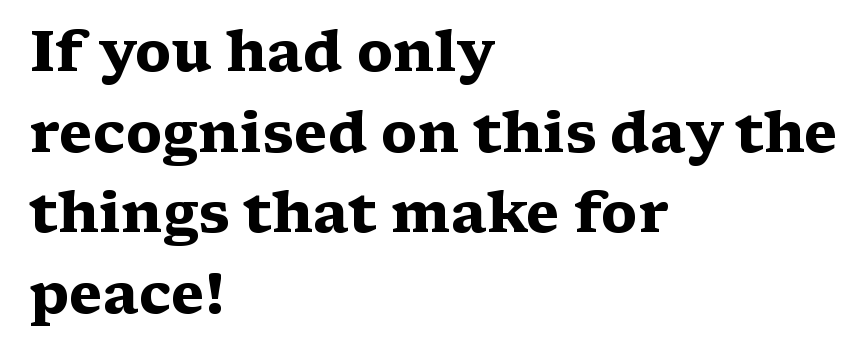
The font is running at its bold setting. Serifs: yes, visible at the terminals of the letterforms. The type is set solid horizontally, with unmodified tracking. Proportional: the letters do not fall into vertical columns. The typography opts for an upright posture over an oblique one. Normally led — the rows are evenly, conventionally spaced.
